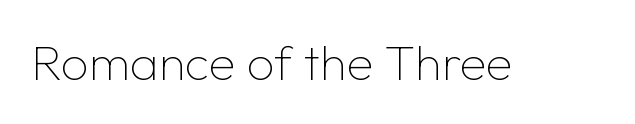
The text was rendered using a sans face with plain stroke endings. A roman cut, with each character standing at attention. Between one letter and the next there's only the usual sliver of space. These lines are rendered in a variable-pitch font. A quiet, ordinary-to-light weight characterises the typeface.
